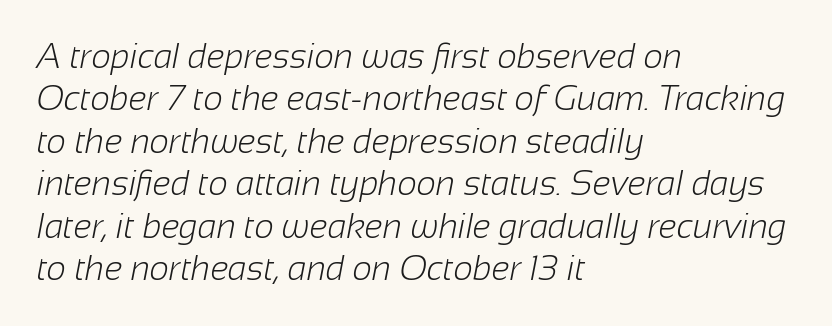
{"serif": "no", "bold": "no", "weight": "light", "width": "normal", "stroke_contrast": "low", "x_height": "medium", "monospaced": "no", "underline": "no", "align": "left", "line_spacing": "normal", "line_spacing_ratio": 1.25, "letter_spacing": "normal", "letter_spacing_em": 0.0, "glyph_px": 34}
